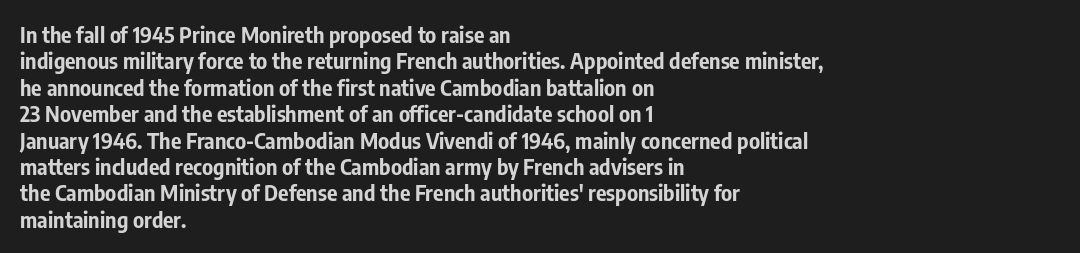
The image shows 22 px bold type, upright; set left-aligned, line spacing 1.2x, normal letter spacing, not underlined.
